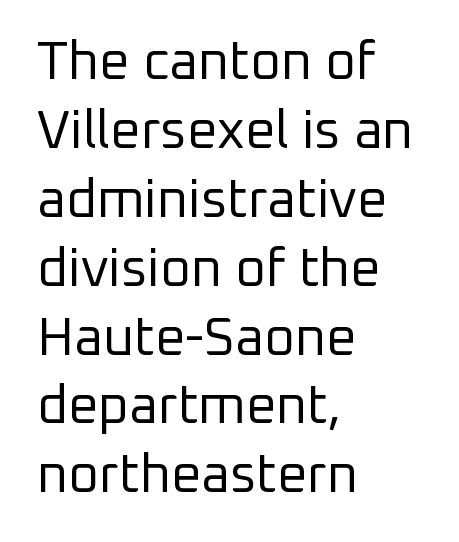
{"serif": "no", "italic": "no", "bold": "no", "weight": "regular", "width": "normal", "stroke_contrast": "low", "x_height": "medium", "monospaced": "no", "underline": "no", "align": "left", "line_spacing": "normal", "line_spacing_ratio": 1.3, "letter_spacing": "normal", "letter_spacing_em": 0.0, "glyph_px": 53}
